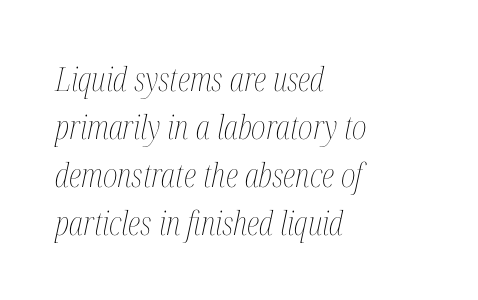
Is the block centered? No — it sits flush against the left margin. The typeface has the unassuming heft of standard copy or less. Descenders are the only things crossing below the line. Character widths vary here, with narrow letters taking less room than wide ones. Quick note: interline space is typical.
